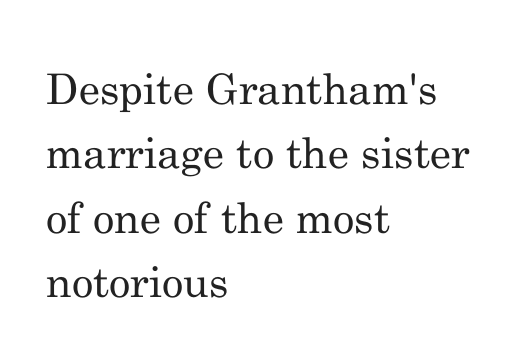
The image shows 42 px regular-weight serif type, upright; set left-aligned, normal line spacing (1.53x), normal letter spacing, not underlined; medium stroke contrast and a small x-height.
